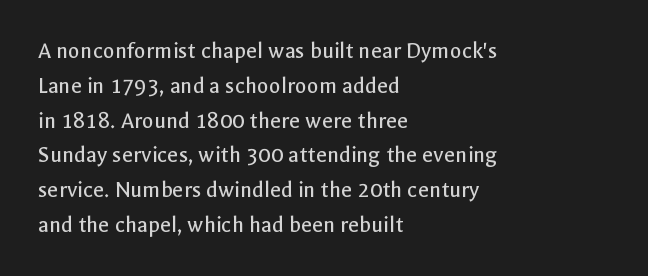
{"italic": "no", "bold": "no", "underline": "no", "align": "left", "line_spacing": "normal", "line_spacing_ratio": 1.45, "letter_spacing": "normal", "letter_spacing_em": 0.0, "glyph_px": 24}
